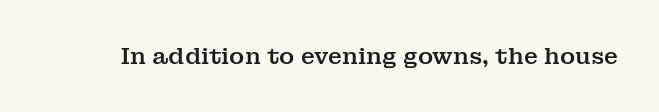
Q: Is the text italic (slanted)? A: No, it is upright.
Q: Is the text underlined? A: No.
Q: Is the spacing between letters normal or unusually wide? A: Normal.
